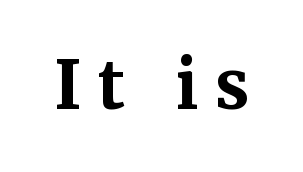
Q: Is the text bold? A: Yes.
Q: Is the text italic (slanted)? A: No, it is upright.
Q: Is the typeface a serif or a sans-serif typeface? A: Serif.
Q: Is the text underlined? A: No.
Q: Is the spacing between letters normal or unusually wide? A: Unusually wide.
Q: Width (condensed, normal, or wide)? A: Normal.
Q: Stroke contrast? A: Medium.
Q: x-height? A: Medium.
Q: Monospaced? A: No.
